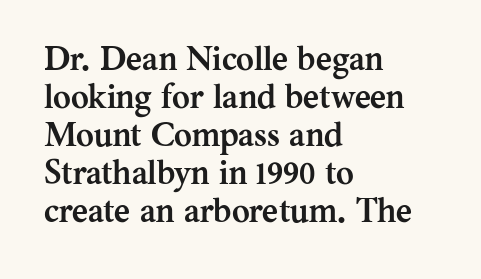
I'd describe the lettering as bold — thick and assertive. Each letter keeps its own natural width here, so spacing adapts to shape. These lines stack with their left ends in a neat column. Does extra space separate the letters? No, they use regular spacing. Notice how descenders almost collide with the ascenders below — that's tight leading. Typographically, this falls in the serif category.
